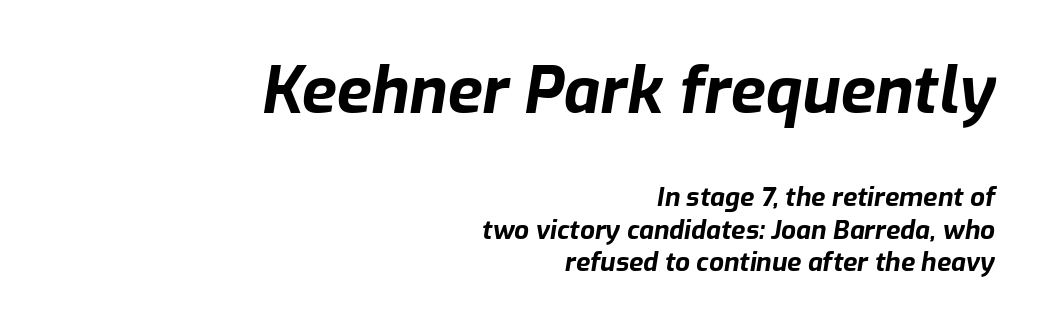
If you measured baseline to baseline, you'd find a middling distance. The passage shown is not underscored anywhere. It's the slanting kind of type. The face used here is proportionally spaced, like ordinary book or web type. Weight: bold. The tracking reads as untouched default to a designer's eye.
